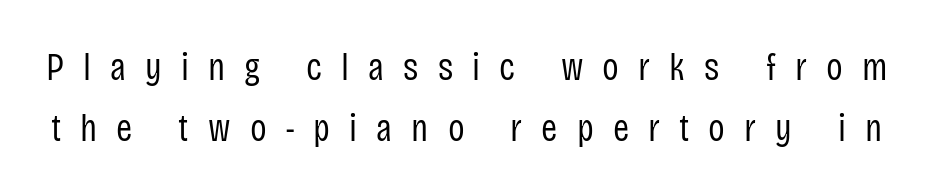
The image shows 39 px regular-weight, condensed sans-serif type, upright; set normal line spacing (1.57x), unusually wide letter spacing (+0.49 em), not underlined; low stroke contrast and a large x-height.
